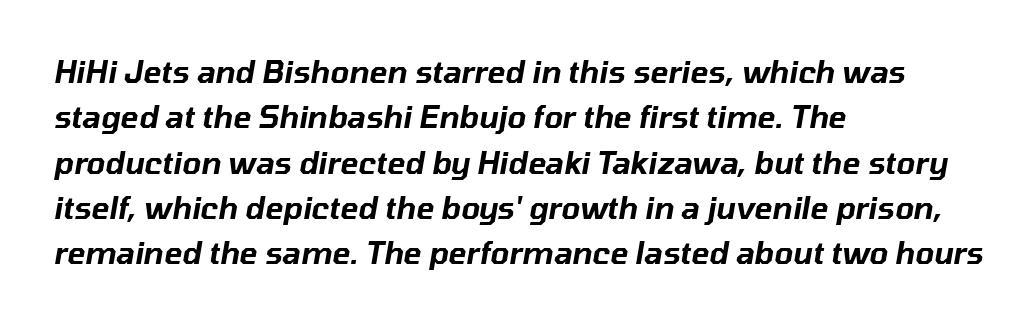
The image shows 30 px text type, italic (leaning right); set left-aligned, normal line spacing (1.51x), normal letter spacing, not underlined; low stroke contrast and a medium x-height.
